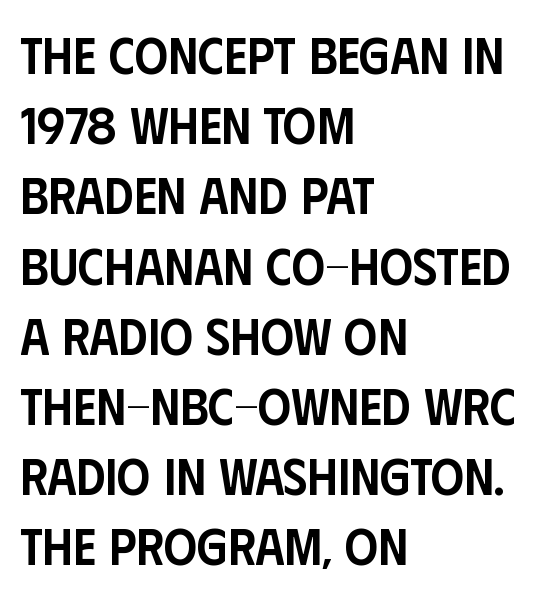
Typographically, this falls in the sans-serif category. Every row of glyphs begins at an identical x-position on the left. Stroke thickness is moderately raised; the sample reads as semibold. A typesetter would call this zero additional tracking.
